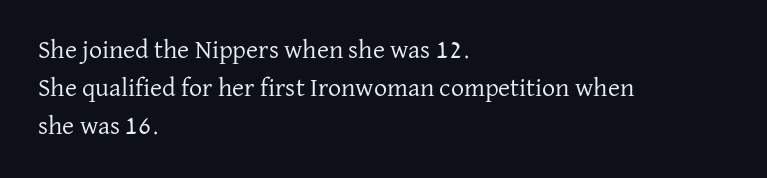
The image shows 26 px text type, upright; set left-aligned, normal line spacing (1.46x), normal letter spacing, not underlined.
